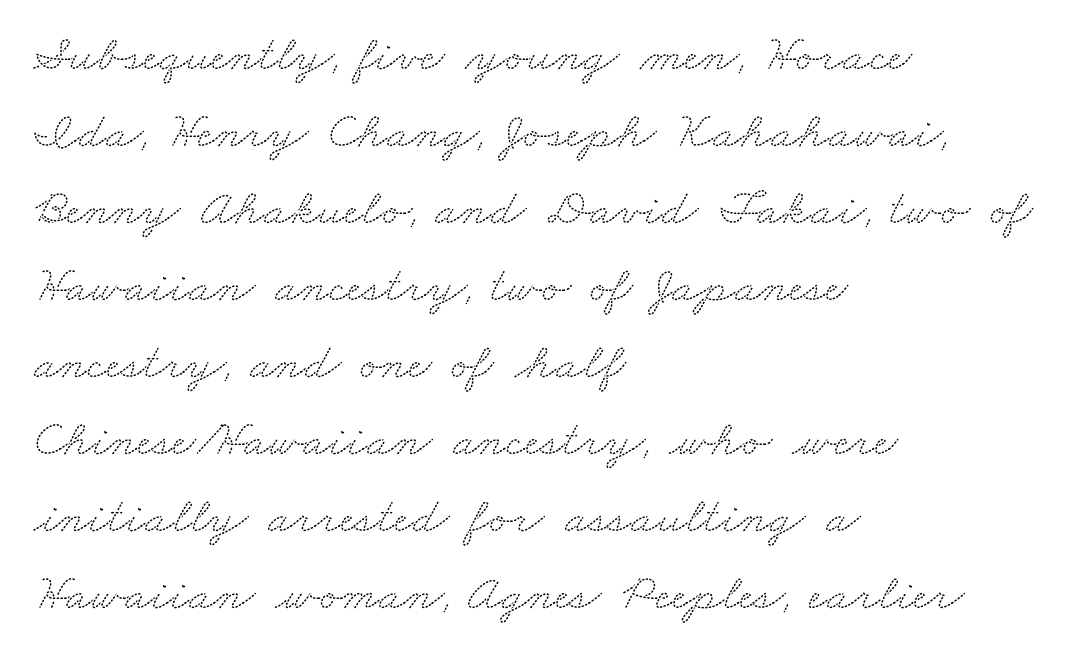
{"serif": "yes", "width": "wide", "stroke_contrast": "medium", "x_height": "small", "monospaced": "no", "underline": "no", "align": "left", "line_spacing": "normal", "line_spacing_ratio": 1.51, "letter_spacing": "normal", "letter_spacing_em": 0.0, "glyph_px": 51}
